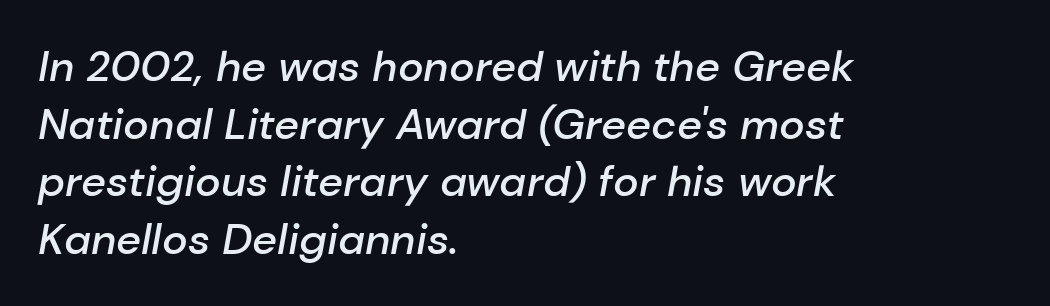
The image shows 43 px semibold type, italic (leaning right); set left-aligned, normal line spacing (1.34x), normal letter spacing, not underlined; low stroke contrast and a medium x-height.
